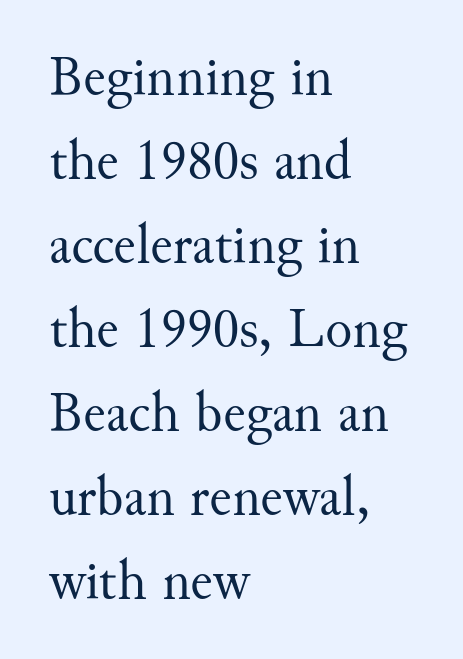
The image shows 56 px regular-weight serif type, upright; set left-aligned, normal line spacing (1.5x), normal letter spacing, not underlined; medium stroke contrast and a small x-height.
